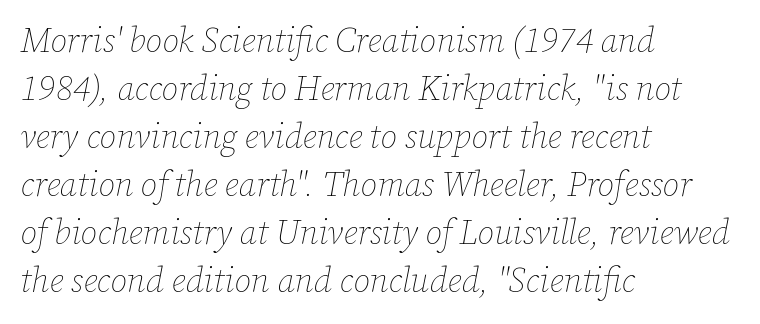
The image shows 34 px thin type, italic (leaning right); set left-aligned, normal line spacing (1.41x), normal letter spacing, not underlined; low stroke contrast and a medium x-height.
